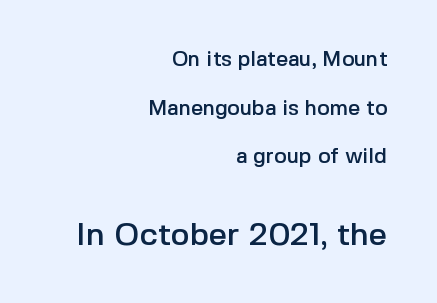
Q: Is the text italic (slanted)? A: No, it is upright.
Q: Is the typeface a serif or a sans-serif typeface? A: Sans-serif.
Q: Is the text underlined? A: No.
Q: How is the paragraph aligned? A: Right-aligned.
Q: Is the spacing between letters normal or unusually wide? A: Normal.
Q: Is the spacing between lines tight, normal or loose? A: Loose.
Q: Which block of text is set in a larger size, the first (top) or the second (bottom)? A: The second (bottom) one.
Q: Width (condensed, normal, or wide)? A: Normal.
Q: x-height? A: Medium.
Q: Monospaced? A: No.
